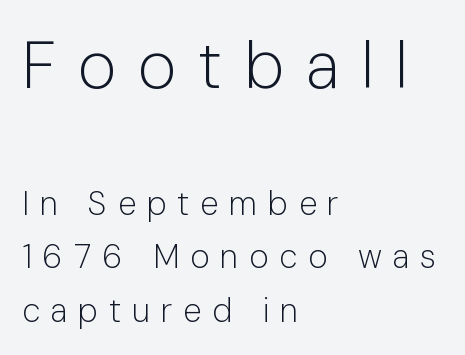
Classification — sans serif. These lines have a slow, spaced-out rhythm from letter to letter. Heft: none added — not bold. In CSS terms this would be text-align: left. The block of text has a typical density, with ordinary space between rows.
